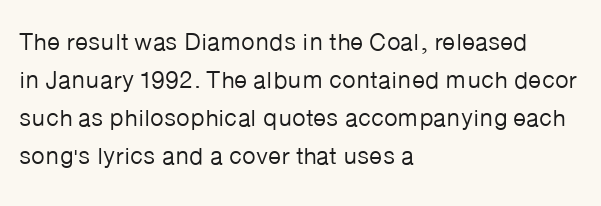
The image shows 24 px text type, upright; set left-aligned, normal line spacing (1.59x), normal letter spacing, not underlined.
